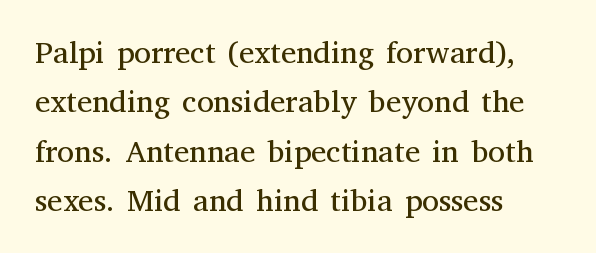
{"serif": "yes", "italic": "no", "bold": "no", "weight": "regular", "width": "normal", "stroke_contrast": "medium", "x_height": "medium", "monospaced": "no", "underline": "no", "align": "left", "line_spacing": "normal", "line_spacing_ratio": 1.59, "letter_spacing": "normal", "letter_spacing_em": 0.0, "glyph_px": 31}
